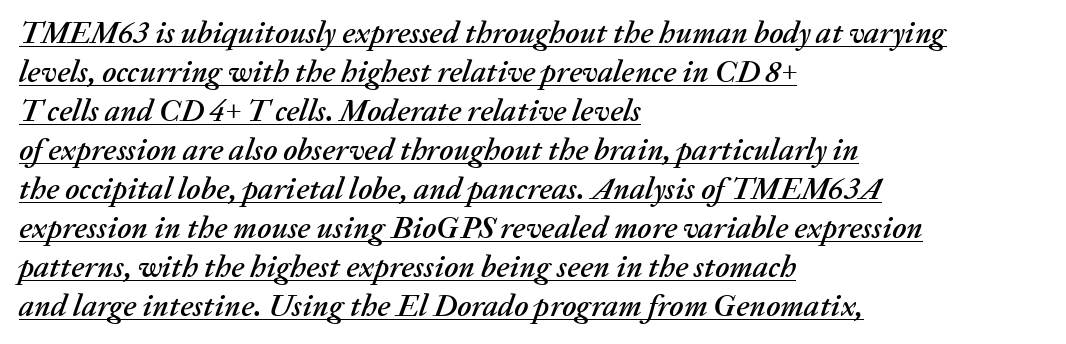
A typesetter would call this zero additional tracking. The letters advance in unequal steps, a hallmark of proportional type. Compared with ordinary roman type, these characters are visibly tilted. The lines in this sample share a left origin and differ only in where they stop. The leading is moderate, giving the passage an even texture. Notice how a bar underscores the lettering throughout.
